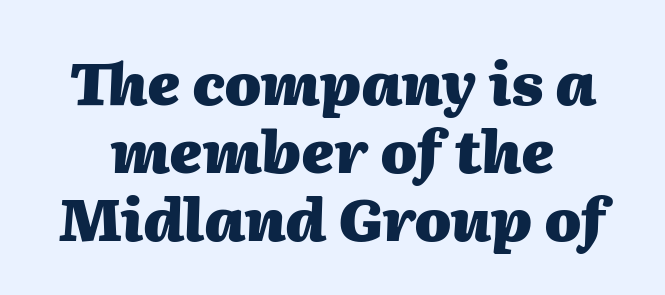
The image shows 59 px heavy type, italic (leaning right); set tight line spacing (1.15x), normal letter spacing, not underlined; medium stroke contrast and a medium x-height.
